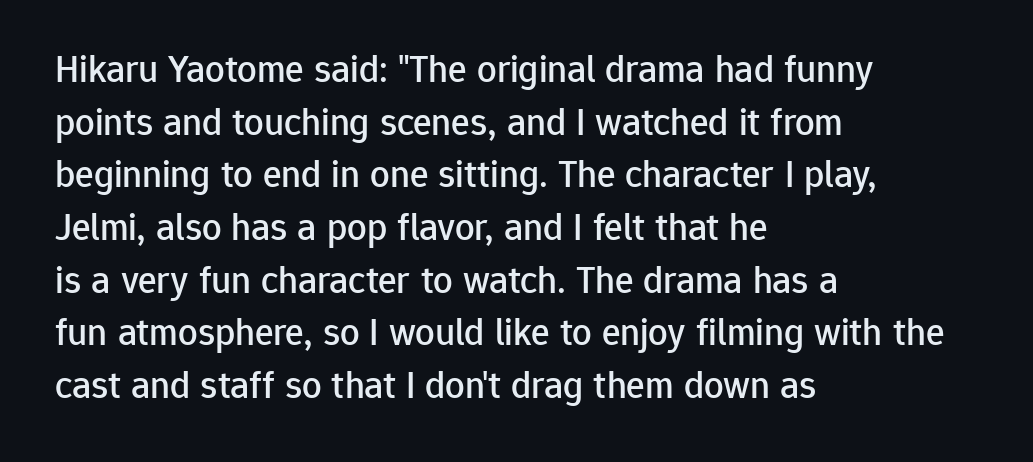
The line-height multiplier appears to be the usual default. No word sits above an underline. Glyph-to-glyph distance matches everyday printed text. The characters display no serif detailing; their extremities are plain. Each letter keeps its own natural width here, so spacing adapts to shape. The passage is arranged the way most books set body copy — flush left.
